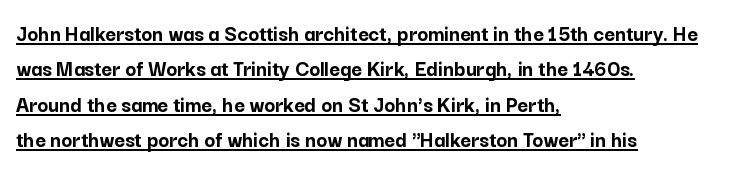
{"italic": "no", "bold": "yes", "underline": "yes", "align": "left", "line_spacing": "normal", "line_spacing_ratio": 1.54, "letter_spacing": "normal", "letter_spacing_em": 0.0, "glyph_px": 23}
